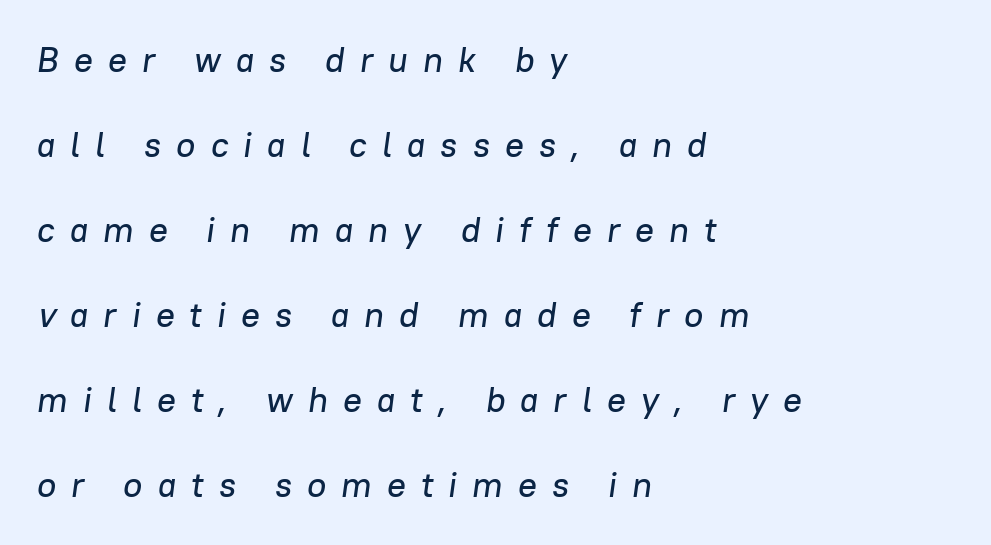
{"italic": "yes", "lean": "right", "slant_degrees": 8, "width": "normal", "stroke_contrast": "low", "x_height": "medium", "monospaced": "no", "underline": "no", "align": "left", "line_spacing": "loose", "line_spacing_ratio": 2.43, "letter_spacing": "wide", "letter_spacing_em": 0.43, "glyph_px": 35}
